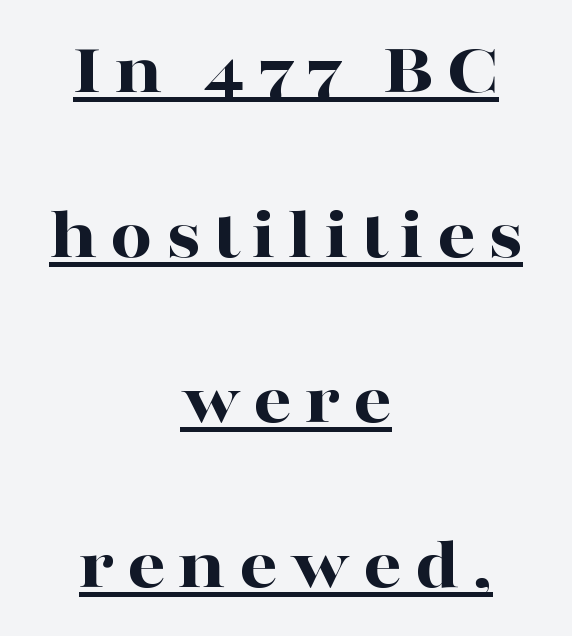
Q: Is the text bold? A: Yes.
Q: Is the text italic (slanted)? A: No, it is upright.
Q: Is the typeface a serif or a sans-serif typeface? A: Serif.
Q: Is the text underlined? A: Yes.
Q: How is the paragraph aligned? A: Centered.
Q: Is the spacing between lines tight, normal or loose? A: Loose.
Q: Width (condensed, normal, or wide)? A: Wide.
Q: Stroke contrast? A: High.
Q: x-height? A: Medium.
Q: Monospaced? A: No.
